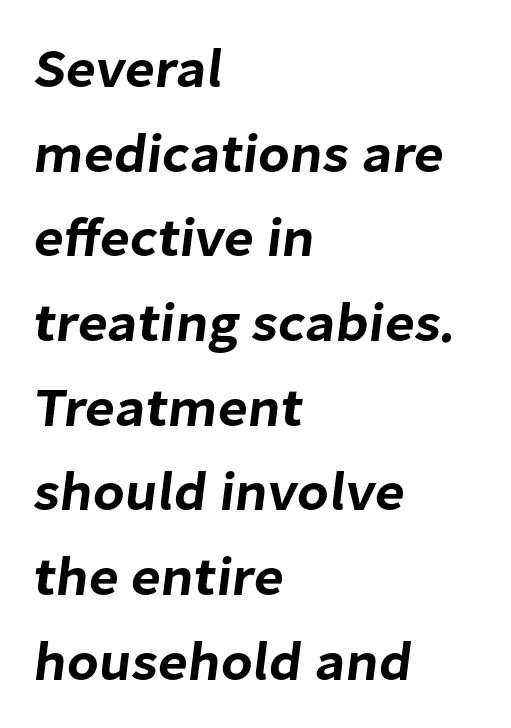
Q: Is the typeface a serif or a sans-serif typeface? A: Sans-serif.
Q: Is the text underlined? A: No.
Q: How is the paragraph aligned? A: Left-aligned.
Q: Is the spacing between letters normal or unusually wide? A: Normal.
Q: Is the spacing between lines tight, normal or loose? A: Normal.
Q: Width (condensed, normal, or wide)? A: Normal.
Q: Stroke contrast? A: Low.
Q: x-height? A: Medium.
Q: Monospaced? A: No.
